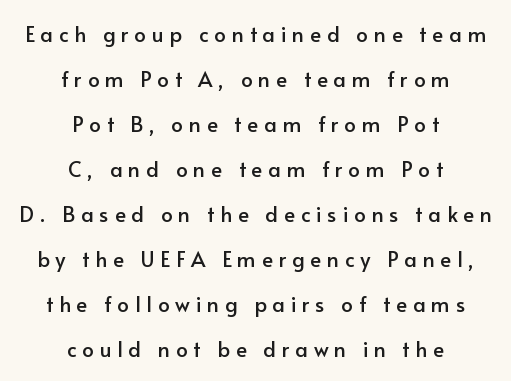
{"italic": "no", "underline": "no", "align": "center", "line_spacing": "loose", "line_spacing_ratio": 2.14, "letter_spacing": "wide", "letter_spacing_em": 0.27, "glyph_px": 21}
